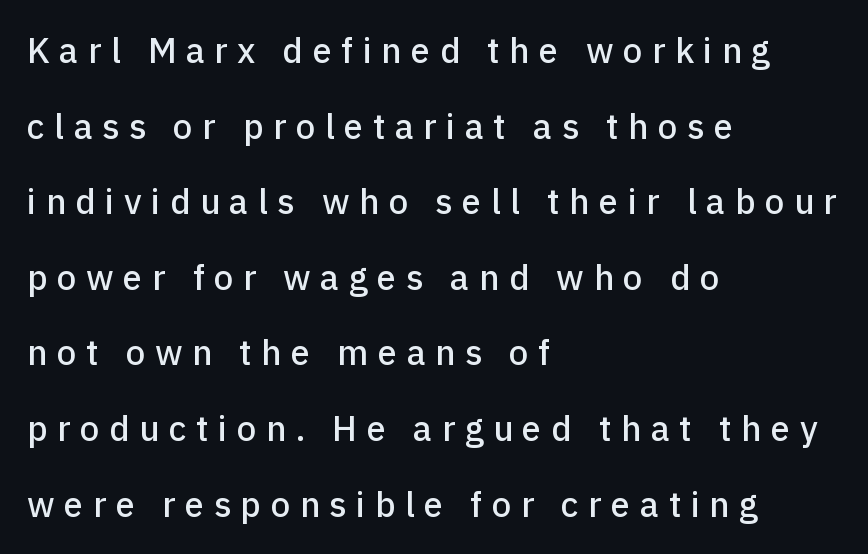
Q: Is the text italic (slanted)? A: No, it is upright.
Q: Is the typeface a serif or a sans-serif typeface? A: Sans-serif.
Q: Is the text underlined? A: No.
Q: How is the paragraph aligned? A: Left-aligned.
Q: Is the spacing between letters normal or unusually wide? A: Unusually wide.
Q: Is the spacing between lines tight, normal or loose? A: Loose.
Q: Width (condensed, normal, or wide)? A: Normal.
Q: Stroke contrast? A: Low.
Q: x-height? A: Medium.
Q: Monospaced? A: No.
